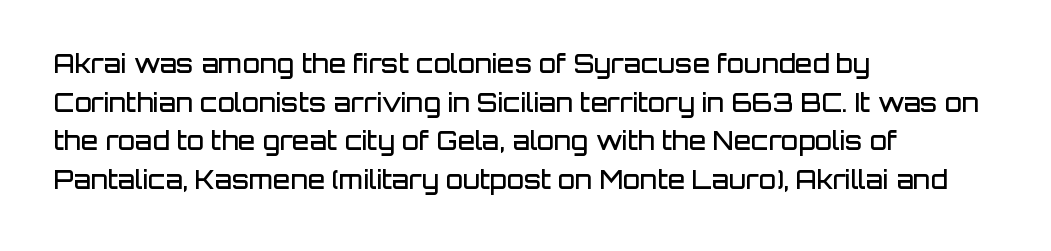
Quick note: underline off. The passage is arranged the way most books set body copy — flush left. Quick note: interline space is typical. Posture: vertical. The letters sit at their default tracking, neither squeezed nor spread.
